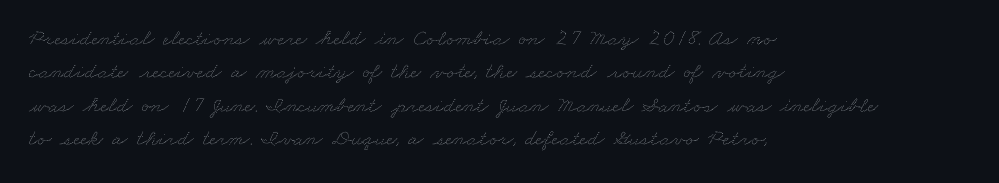
{"bold": "no", "underline": "no", "align": "left", "line_spacing": "normal", "line_spacing_ratio": 1.45, "letter_spacing": "normal", "letter_spacing_em": 0.0, "glyph_px": 23}
